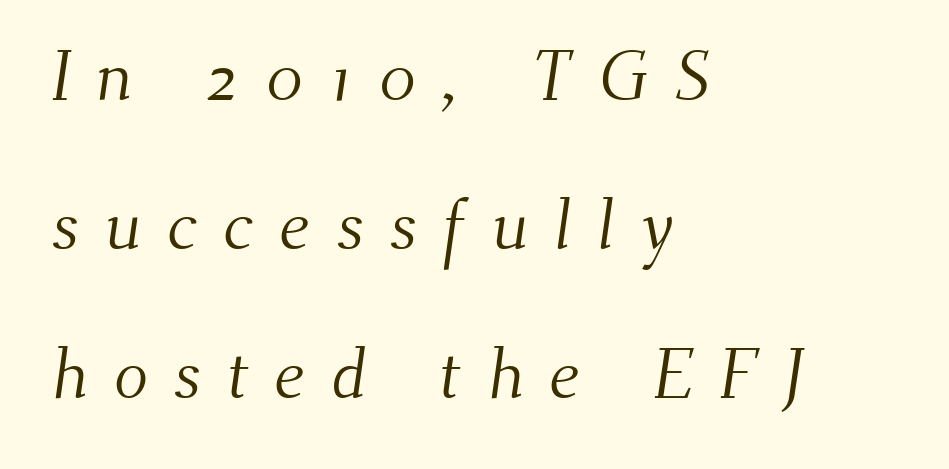
Q: Is the text bold? A: No.
Q: Is the typeface a serif or a sans-serif typeface? A: Serif.
Q: Is the text underlined? A: No.
Q: How is the paragraph aligned? A: Left-aligned.
Q: Is the spacing between letters normal or unusually wide? A: Unusually wide.
Q: Is the spacing between lines tight, normal or loose? A: Loose.
Q: Width (condensed, normal, or wide)? A: Normal.
Q: Stroke contrast? A: Medium.
Q: x-height? A: Small.
Q: Monospaced? A: No.
